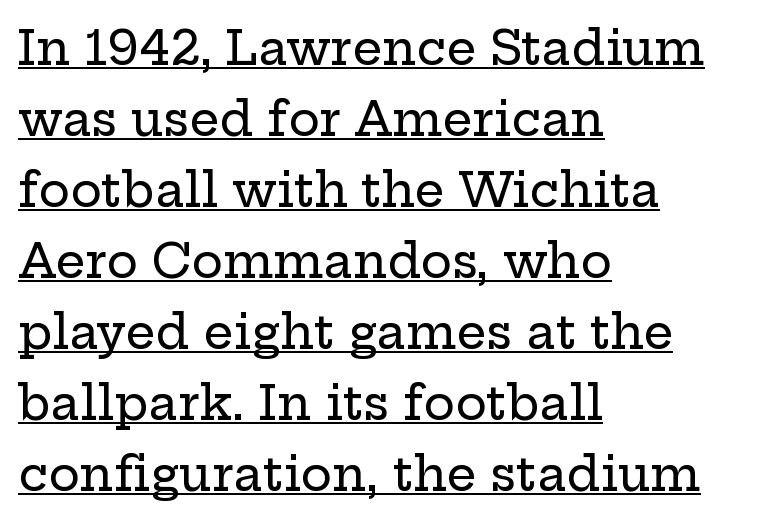
Q: Is the text italic (slanted)? A: No, it is upright.
Q: Is the typeface a serif or a sans-serif typeface? A: Serif.
Q: Is the text underlined? A: Yes.
Q: How is the paragraph aligned? A: Left-aligned.
Q: Is the spacing between letters normal or unusually wide? A: Normal.
Q: Is the spacing between lines tight, normal or loose? A: Normal.
Q: Width (condensed, normal, or wide)? A: Wide.
Q: Stroke contrast? A: Low.
Q: x-height? A: Medium.
Q: Monospaced? A: No.
